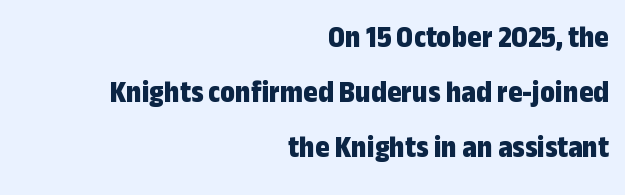
{"serif": "no", "italic": "no", "bold": "yes", "weight": "bold", "width": "condensed", "stroke_contrast": "low", "x_height": "medium", "monospaced": "no", "underline": "no", "align": "right", "line_spacing_ratio": 1.77, "letter_spacing": "normal", "letter_spacing_em": 0.0, "glyph_px": 31}
